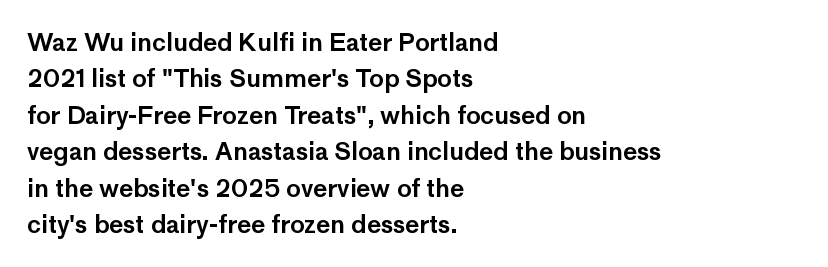
A normal amount of white space separates one row of letters from the next. Is there any slant? The stems are plumb. Nobody touched the tracking dial on this one. Quick note: underline off.
